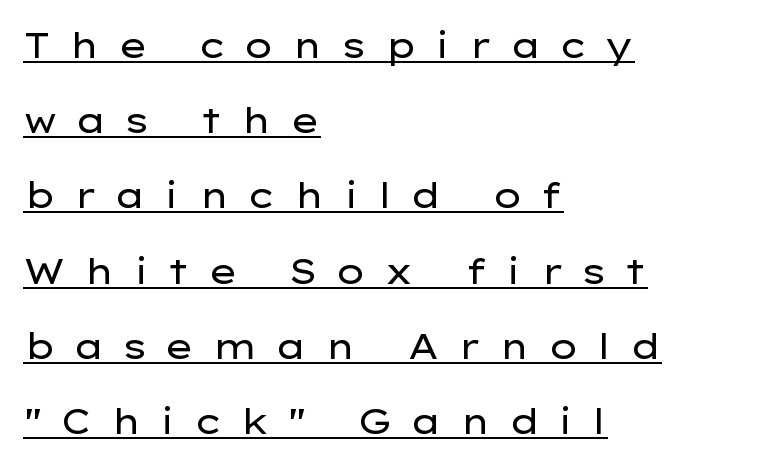
You could only call the tracking loose — the letters float apart. The lettering holds an erect, upright posture throughout. The weight would be labelled regular, book, light, or lighter still. A typographer would call this underscored text. I'd call this a sans setting — the letters go barefoot.
